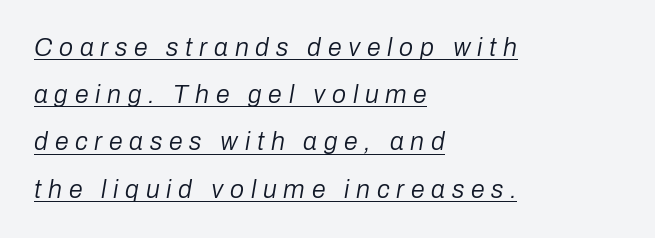
{"italic": "yes", "lean": "right", "slant_degrees": 10, "bold": "no", "underline": "yes", "align": "left", "line_spacing_ratio": 1.89, "letter_spacing": "wide", "letter_spacing_em": 0.27, "glyph_px": 25}
